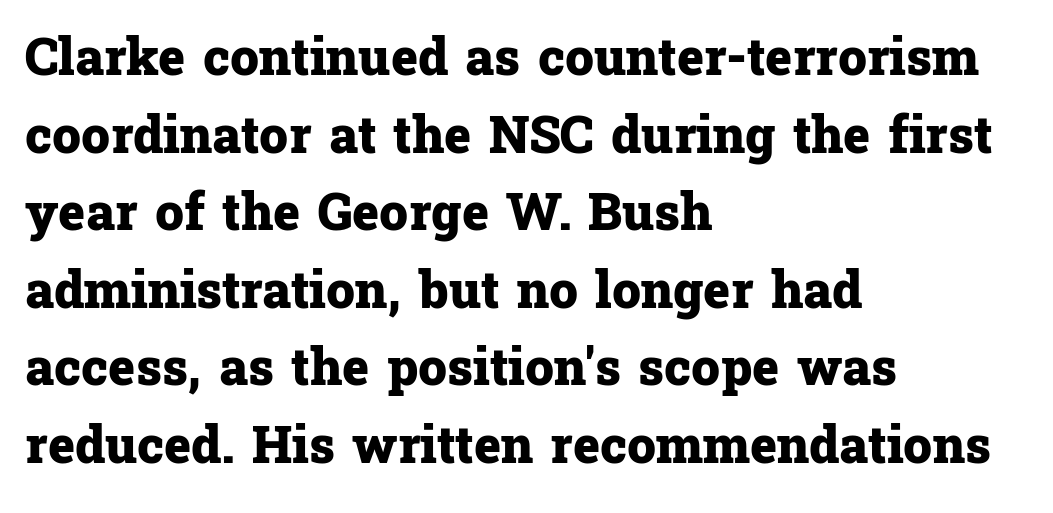
Q: Is the text bold? A: Yes.
Q: Is the text italic (slanted)? A: No, it is upright.
Q: Is the typeface a serif or a sans-serif typeface? A: Serif.
Q: Is the text underlined? A: No.
Q: How is the paragraph aligned? A: Left-aligned.
Q: Is the spacing between letters normal or unusually wide? A: Normal.
Q: Is the spacing between lines tight, normal or loose? A: Normal.
Q: Width (condensed, normal, or wide)? A: Normal.
Q: Stroke contrast? A: Low.
Q: x-height? A: Medium.
Q: Monospaced? A: No.
